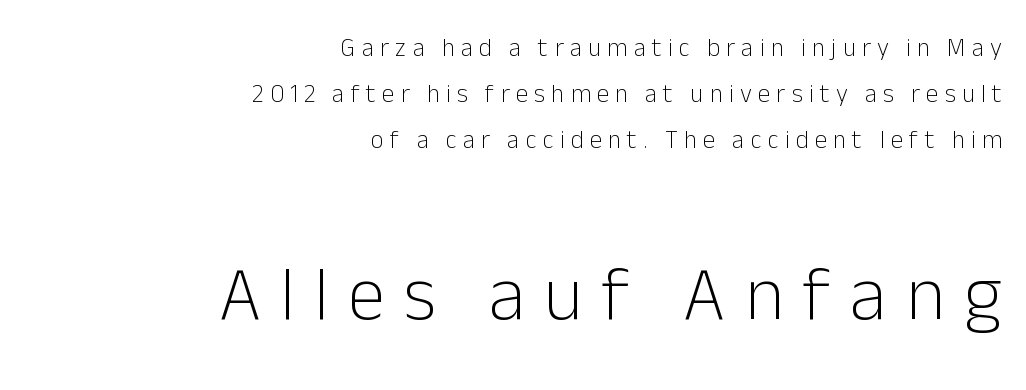
Spacing between characters has been opened up far beyond the box default. Every character sits straight up, as roman type does. The passage is arranged like a letterhead date or caption credit — flush right. Look at the bottom of the vertical strokes: they stop flat, with no serifs. The rendering uses natural spacing where letterforms have individual widths. The glyphs are unaccompanied by any horizontal stroke below them.
